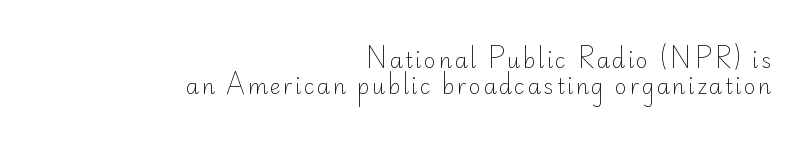
The strip under each line holds only bare page. Does the copy run flush right? Yes — the right margin is perfectly even. Each new line begins a customary step beneath the previous one. Posture: upright roman. The letterforms sit at book weight or below.
